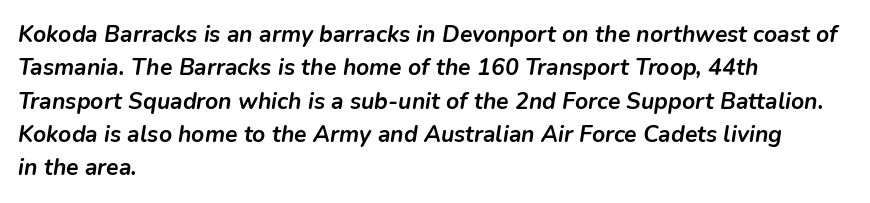
Words float on clear page, feet unadorned. Honestly, the letter spacing is just normal — you wouldn't notice it. Each new line begins a customary step beneath the previous one. The sample has been set heavy, in full bold. Does the copy run flush right? No — it runs flush left.
